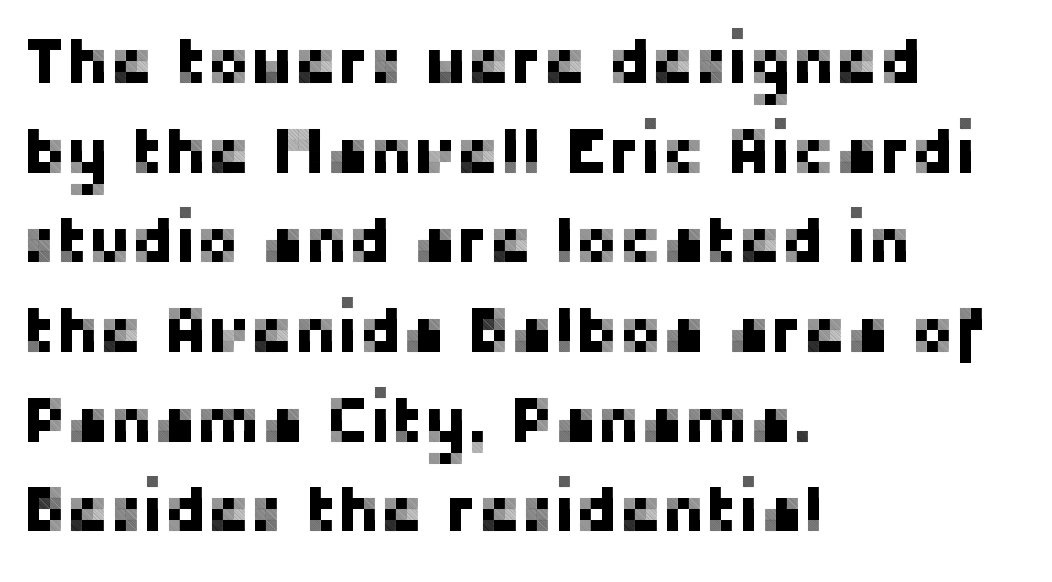
The image shows 65 px sans-serif type, upright; set left-aligned, normal line spacing (1.38x), normal letter spacing, not underlined; low stroke contrast and a medium x-height.
